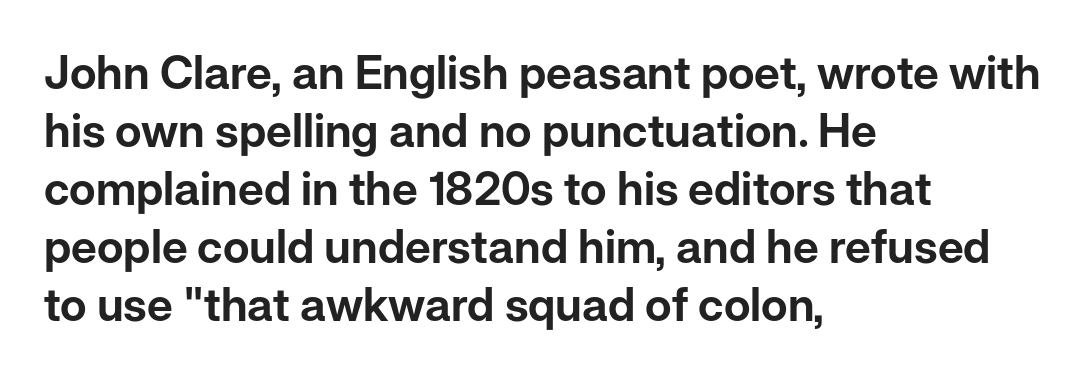
Each line starts at the same left margin while the right side varies. The type is set solid horizontally, with unmodified tracking. It's the straight-up-and-down kind of type. Each letter keeps its own natural width here, so spacing adapts to shape.
